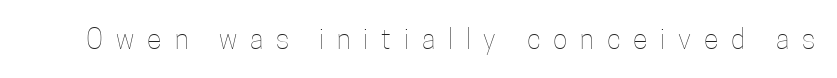
The space beneath each line is pristine and unruled. Designer's note — italics off, roman on. Tracking here is generous; glyphs stand well apart from one another. Letters have the restrained weight of plain body copy at most.
